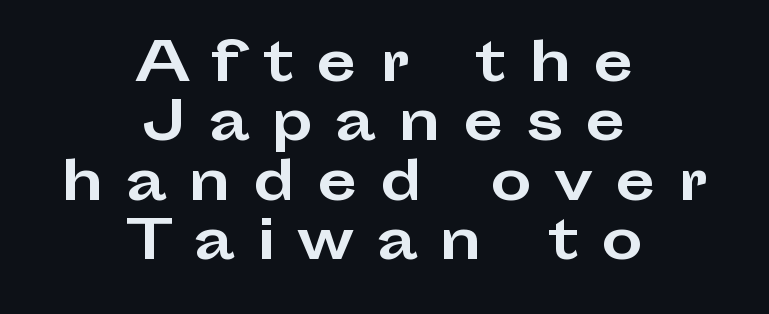
{"serif": "no", "italic": "no", "bold": "yes", "weight": "bold", "width": "wide", "stroke_contrast": "low", "x_height": "medium", "monospaced": "no", "underline": "no", "align": "center", "line_spacing": "tight", "line_spacing_ratio": 1.14, "letter_spacing": "wide", "letter_spacing_em": 0.43, "glyph_px": 52}
